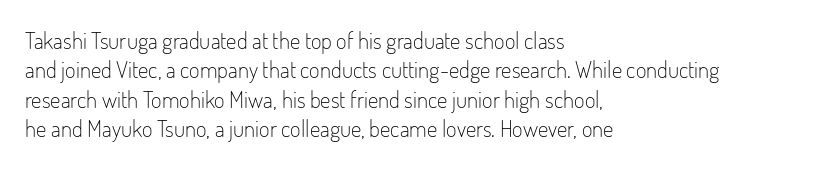
{"italic": "no", "bold": "no", "underline": "no", "align": "left", "line_spacing": "normal", "line_spacing_ratio": 1.28, "letter_spacing": "normal", "letter_spacing_em": 0.0, "glyph_px": 23}
